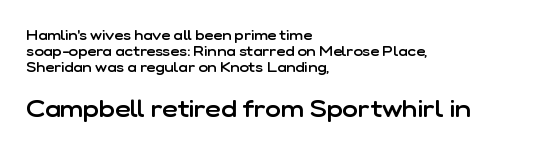
{"italic": "no", "bold": "semi", "underline": "no", "align": "left", "line_spacing": "tight", "line_spacing_ratio": 1.13, "letter_spacing": "normal", "letter_spacing_em": 0.0, "larger_block": "second", "size_ratio": 1.71, "glyph_px": 24}
